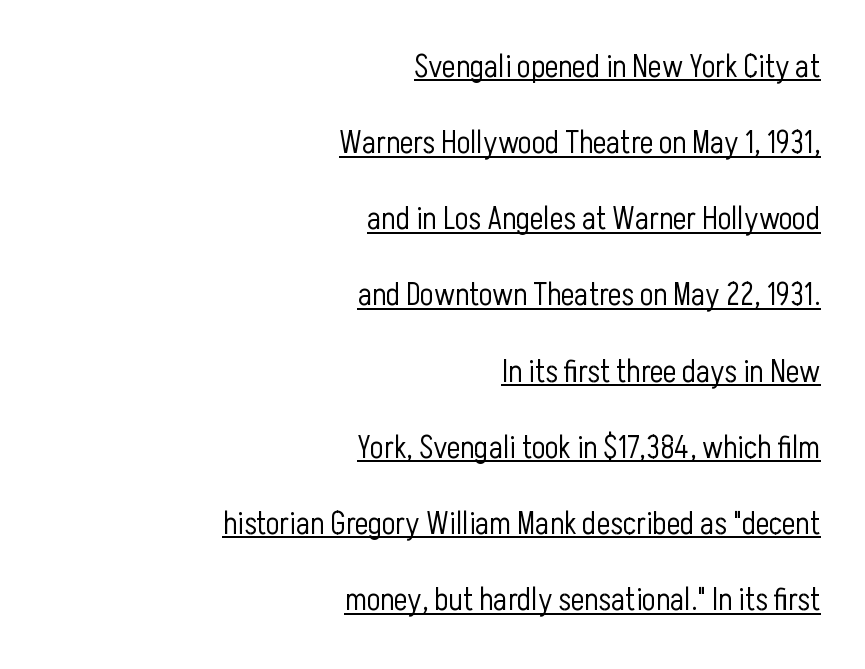
{"serif": "no", "italic": "no", "bold": "no", "weight": "light", "width": "condensed", "stroke_contrast": "low", "x_height": "medium", "monospaced": "no", "underline": "yes", "align": "right", "line_spacing": "loose", "line_spacing_ratio": 2.38, "letter_spacing": "normal", "letter_spacing_em": 0.0, "glyph_px": 32}
